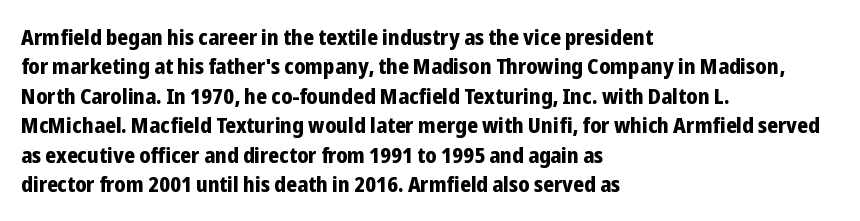
The image shows 22 px bold type, upright; set left-aligned, normal line spacing (1.34x), normal letter spacing, not underlined.
